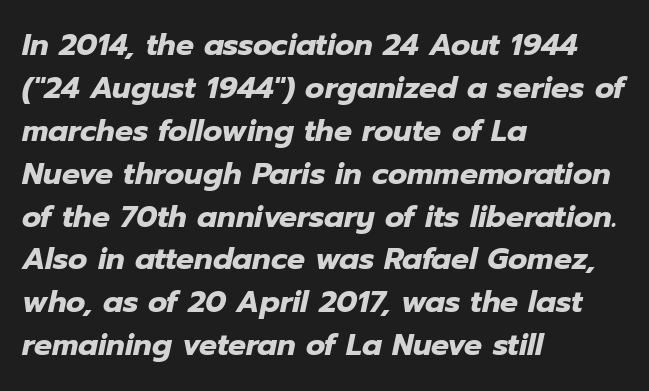
The image shows 30 px heavy type, italic (leaning right); set left-aligned, normal line spacing (1.43x), normal letter spacing, not underlined; low stroke contrast and a medium x-height.
